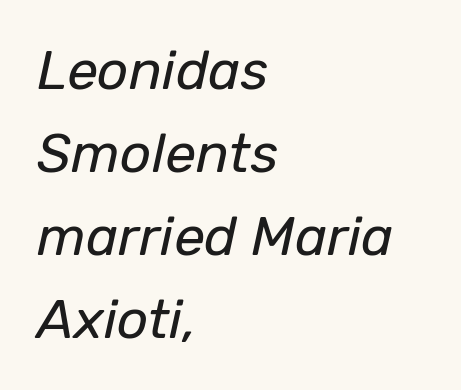
Honestly, the row spacing looks completely unremarkable. Descenders are the only things crossing below the line. This sample has the flowing, uneven cadence of proportional lettering. The typography opts for an oblique posture over an upright one.
